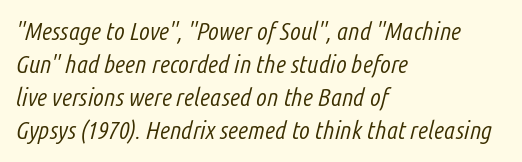
Where is the straight margin? On the left. Notice how descenders clear the ascenders below comfortably — that's standard leading. Every character sits at an angle, as italics do. A typesetter would call this zero additional tracking. Stems and bowls with no extra thickness — not bold.
